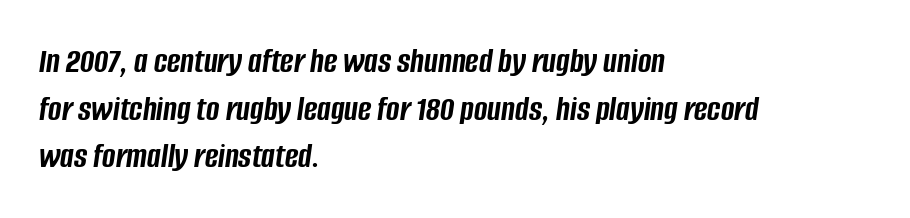
The image shows 36 px semibold, condensed type, italic (leaning right); set left-aligned, normal line spacing (1.32x), normal letter spacing, not underlined; low stroke contrast and a large x-height.
